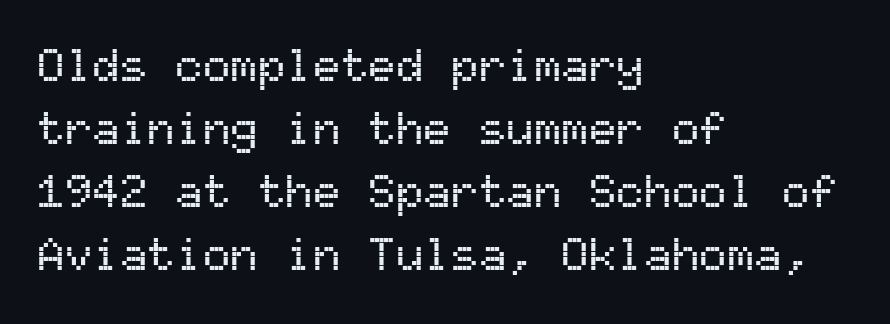
Is there any slant? The stems are plumb. These lines are rendered in a fixed-pitch font. The lines in this sample share a left origin and differ only in where they stop. The leading is moderate, giving the passage an even texture. Tracking value appears to be zero — textbook default spacing.
